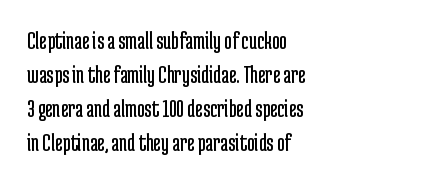
Descenders are the only things crossing below the line. All the whitespace from short lines collects on the right. Characters remain perfectly vertical along every line. The letters sit at their default tracking, neither squeezed nor spread.
